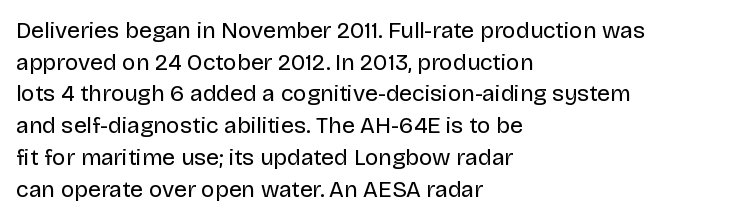
The image shows 23 px text type, upright; set left-aligned, normal line spacing (1.38x), normal letter spacing, not underlined.
